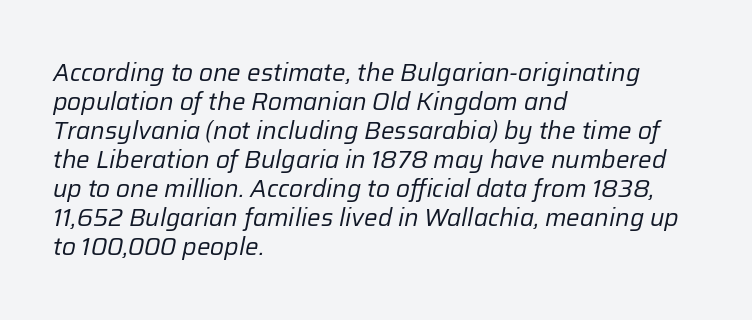
The image shows 24 px text type, italic (leaning right); set left-aligned, line spacing 1.21x, normal letter spacing, not underlined.
